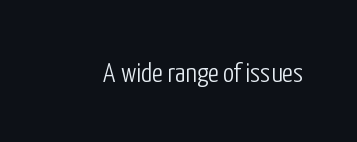
The image shows 28 px light, condensed sans-serif type, upright; set normal letter spacing, not underlined; low stroke contrast and a medium x-height.
